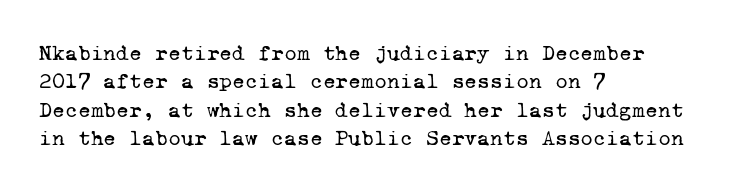
Students, note that the glyphs here touch the page at normal intervals. Leading: standard. The foot of each line stays bare and open. The typesetter chose a ragged-right arrangement here.
